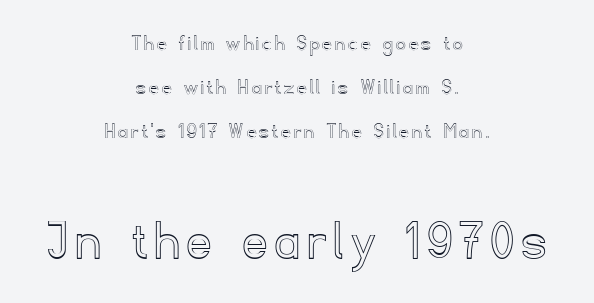
The image shows 58 px text type, upright; set centered, loose line spacing (1.92x), not underlined; the second (bottom) block is 2.52x larger; a small x-height.
